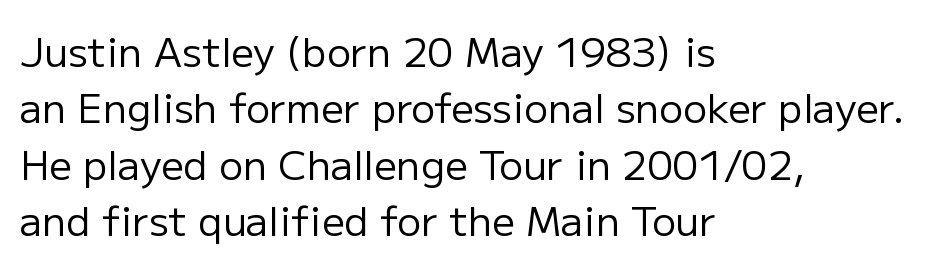
The image shows 40 px regular-weight sans-serif type, upright; set left-aligned, normal line spacing (1.41x), normal letter spacing, not underlined; low stroke contrast and a medium x-height.
